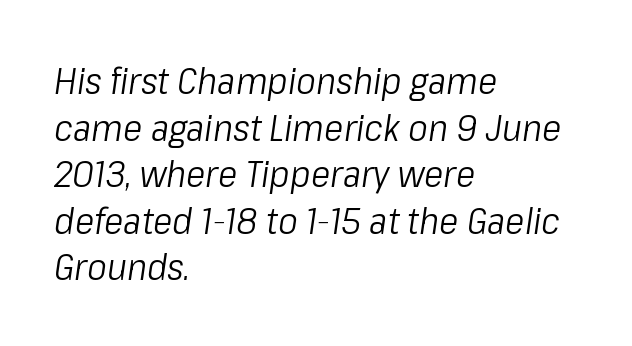
The image shows 37 px light, condensed type, italic (leaning right); set left-aligned, normal line spacing (1.26x), normal letter spacing, not underlined; low stroke contrast and a medium x-height.
